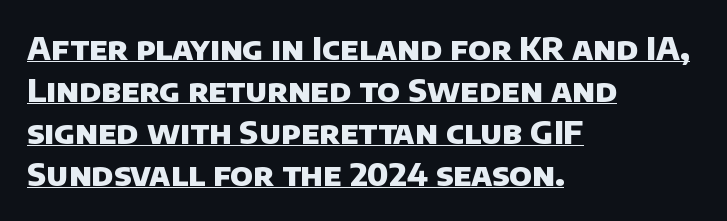
Q: Is the text bold? A: Yes.
Q: Is the typeface a serif or a sans-serif typeface? A: Sans-serif.
Q: Is the text underlined? A: Yes.
Q: How is the paragraph aligned? A: Left-aligned.
Q: Is the spacing between letters normal or unusually wide? A: Normal.
Q: Is the spacing between lines tight, normal or loose? A: Normal.
Q: Width (condensed, normal, or wide)? A: Normal.
Q: Stroke contrast? A: Low.
Q: x-height? A: Large.
Q: Monospaced? A: No.
